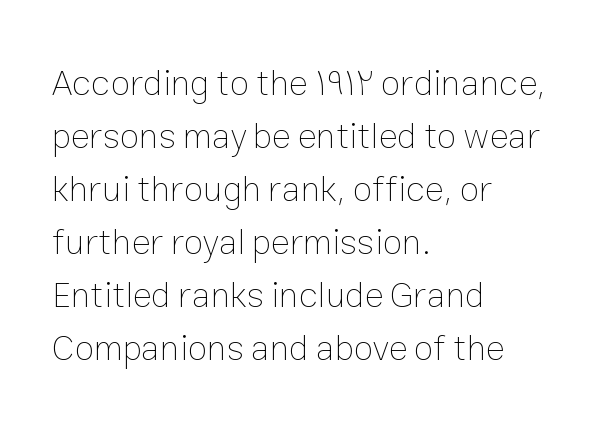
{"italic": "no", "bold": "no", "weight": "thin", "width": "normal", "stroke_contrast": "low", "x_height": "medium", "monospaced": "no", "underline": "no", "align": "left", "line_spacing": "normal", "line_spacing_ratio": 1.47, "letter_spacing": "normal", "letter_spacing_em": 0.0, "glyph_px": 36}
